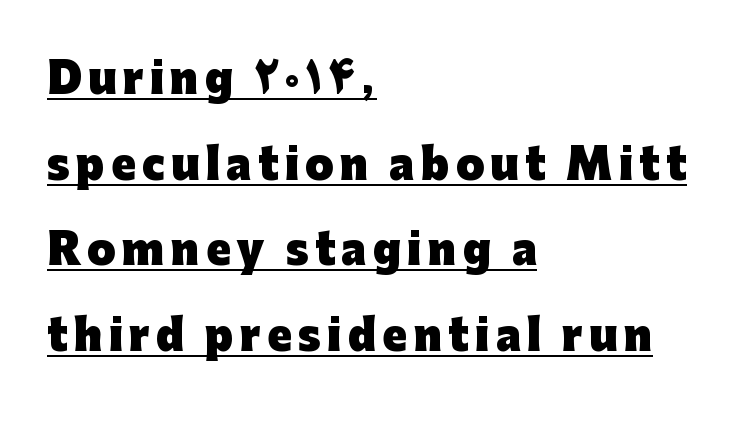
The image shows 41 px heavy sans-serif type, upright; set left-aligned, loose line spacing (2.09x), underlined; low stroke contrast and a medium x-height.
